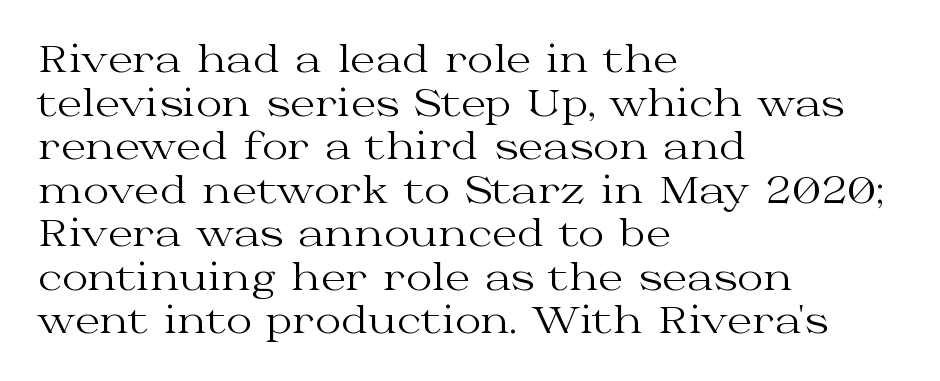
Q: Is the text bold? A: No.
Q: Is the text italic (slanted)? A: No, it is upright.
Q: Is the typeface a serif or a sans-serif typeface? A: Serif.
Q: Is the text underlined? A: No.
Q: How is the paragraph aligned? A: Left-aligned.
Q: Is the spacing between letters normal or unusually wide? A: Normal.
Q: Width (condensed, normal, or wide)? A: Wide.
Q: Stroke contrast? A: Medium.
Q: x-height? A: Medium.
Q: Monospaced? A: No.
